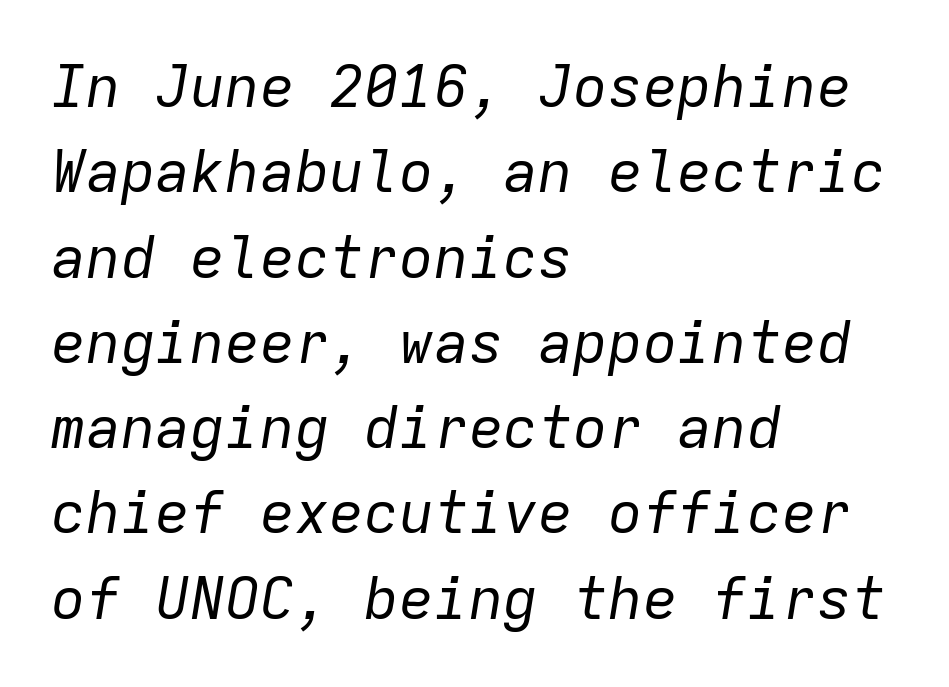
Q: Is the text bold? A: No.
Q: Is the text italic (slanted)? A: Yes, it leans right by about 9 degrees.
Q: Is the text underlined? A: No.
Q: How is the paragraph aligned? A: Left-aligned.
Q: Is the spacing between letters normal or unusually wide? A: Normal.
Q: Is the spacing between lines tight, normal or loose? A: Normal.
Q: Width (condensed, normal, or wide)? A: Normal.
Q: Stroke contrast? A: Low.
Q: x-height? A: Medium.
Q: Monospaced? A: Yes.
